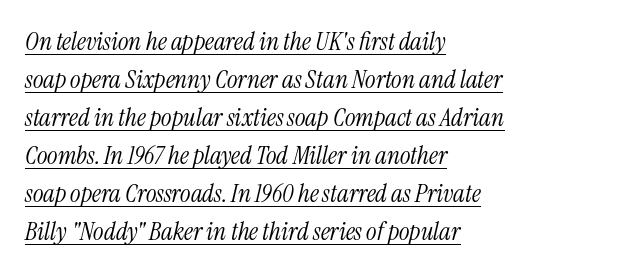
Q: Is the text bold? A: No.
Q: Is the text italic (slanted)? A: Yes, it leans right by about 13 degrees.
Q: Is the text underlined? A: Yes.
Q: How is the paragraph aligned? A: Left-aligned.
Q: Is the spacing between letters normal or unusually wide? A: Normal.
Q: Is the spacing between lines tight, normal or loose? A: Normal.
